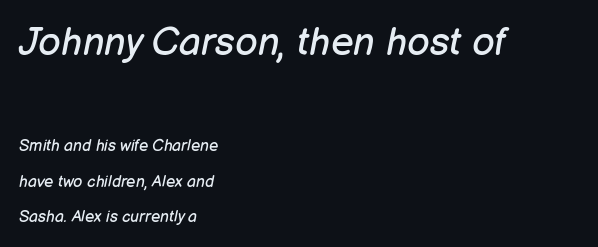
The image shows 39 px regular-weight type, italic (leaning right); set left-aligned, loose line spacing (2.21x), normal letter spacing, not underlined; the first (top) block is 2.44x larger; low stroke contrast and a medium x-height.
